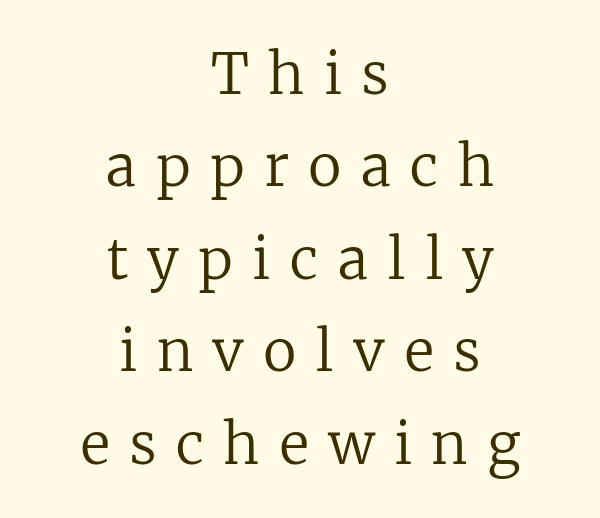
Q: Is the text bold? A: No.
Q: Is the text italic (slanted)? A: No, it is upright.
Q: Is the typeface a serif or a sans-serif typeface? A: Serif.
Q: Is the text underlined? A: No.
Q: How is the paragraph aligned? A: Centered.
Q: Is the spacing between letters normal or unusually wide? A: Unusually wide.
Q: Is the spacing between lines tight, normal or loose? A: Normal.
Q: Width (condensed, normal, or wide)? A: Normal.
Q: Stroke contrast? A: Low.
Q: x-height? A: Medium.
Q: Monospaced? A: No.
